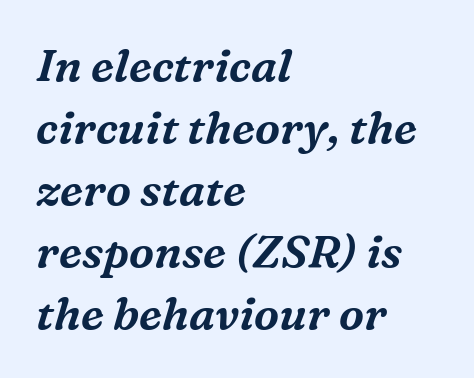
{"serif": "yes", "italic": "yes", "lean": "right", "slant_degrees": 16, "width": "normal", "stroke_contrast": "medium", "x_height": "medium", "monospaced": "no", "underline": "no", "align": "left", "line_spacing": "normal", "line_spacing_ratio": 1.38, "letter_spacing": "normal", "letter_spacing_em": 0.0, "glyph_px": 45}
